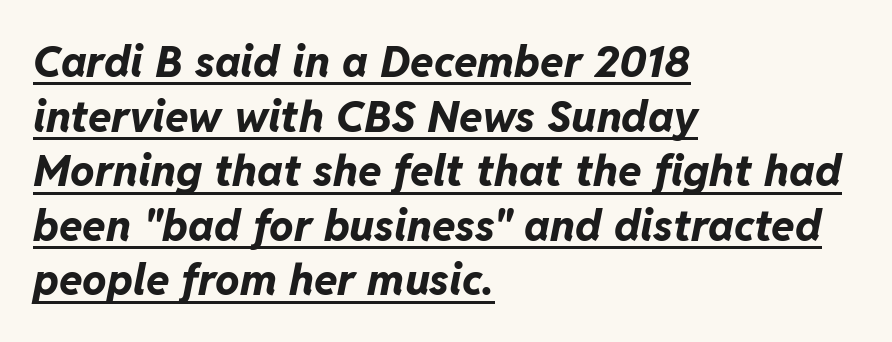
{"italic": "yes", "lean": "right", "slant_degrees": 11, "bold": "yes", "weight": "bold", "width": "normal", "stroke_contrast": "low", "x_height": "medium", "monospaced": "no", "underline": "yes", "align": "left", "line_spacing": "normal", "line_spacing_ratio": 1.27, "letter_spacing": "normal", "letter_spacing_em": 0.0, "glyph_px": 43}
